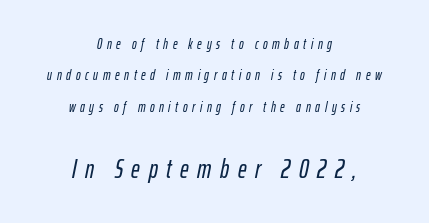
Q: Is the text italic (slanted)? A: Yes, it leans right by about 12 degrees.
Q: Is the text underlined? A: No.
Q: How is the paragraph aligned? A: Centered.
Q: Is the spacing between letters normal or unusually wide? A: Unusually wide.
Q: Is the spacing between lines tight, normal or loose? A: Loose.
Q: Which block of text is set in a larger size, the first (top) or the second (bottom)? A: The second (bottom) one.
